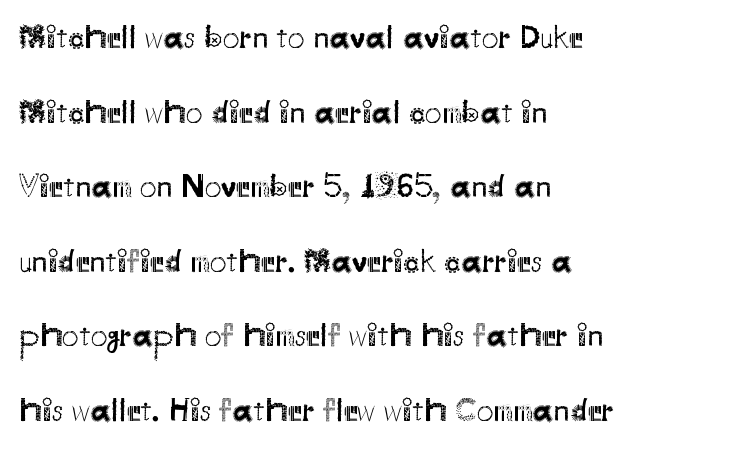
Q: Is the text bold? A: No.
Q: Is the text italic (slanted)? A: No, it is upright.
Q: Is the typeface a serif or a sans-serif typeface? A: Sans-serif.
Q: Is the text underlined? A: No.
Q: How is the paragraph aligned? A: Left-aligned.
Q: Is the spacing between letters normal or unusually wide? A: Normal.
Q: Is the spacing between lines tight, normal or loose? A: Loose.
Q: Width (condensed, normal, or wide)? A: Normal.
Q: Stroke contrast? A: Medium.
Q: x-height? A: Small.
Q: Monospaced? A: No.
